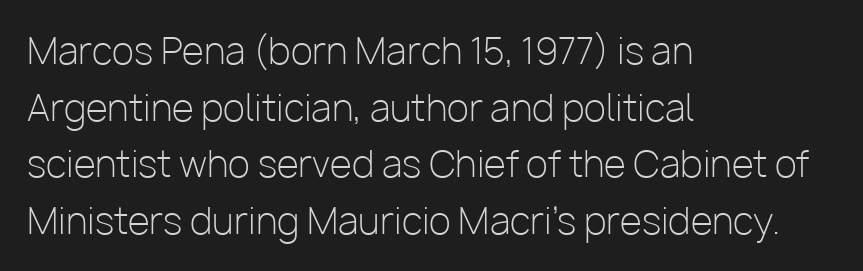
Tracking value appears to be zero — textbook default spacing. The passage shown is typed in a proportional face where columns would drift. The rag falls on the right side of this text block. Typographically, this falls in the sans-serif category.
